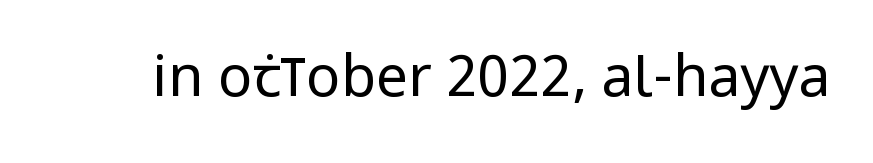
Q: Is the text bold? A: No.
Q: Is the text italic (slanted)? A: No, it is upright.
Q: Is the typeface a serif or a sans-serif typeface? A: Sans-serif.
Q: Is the text underlined? A: No.
Q: Is the spacing between letters normal or unusually wide? A: Normal.
Q: Width (condensed, normal, or wide)? A: Condensed.
Q: Stroke contrast? A: Low.
Q: x-height? A: Large.
Q: Monospaced? A: No.
